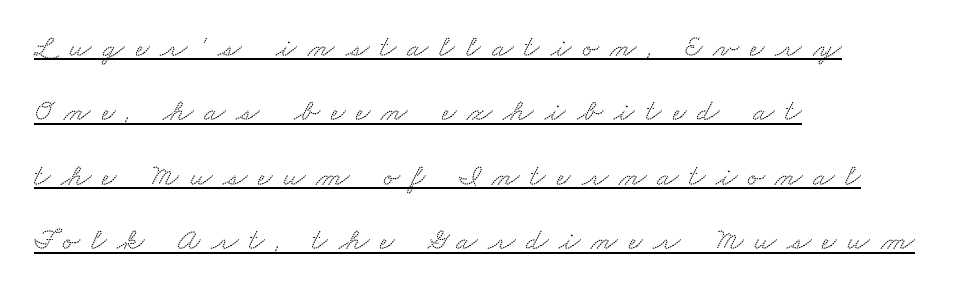
{"serif": "yes", "width": "wide", "stroke_contrast": "low", "x_height": "small", "monospaced": "no", "underline": "yes", "align": "left", "line_spacing": "loose", "line_spacing_ratio": 2.08, "letter_spacing": "wide", "letter_spacing_em": 0.35, "glyph_px": 31}
